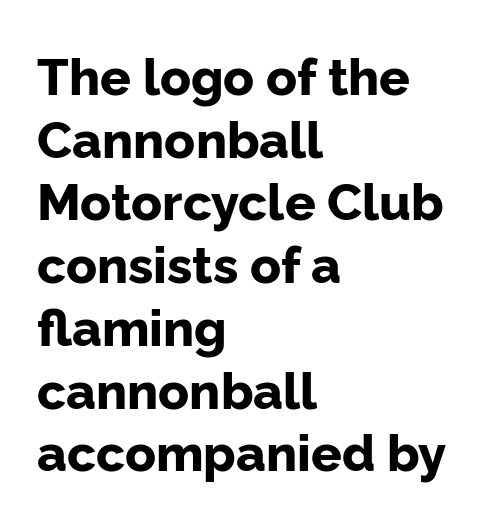
{"serif": "no", "italic": "no", "bold": "yes", "weight": "bold", "width": "normal", "stroke_contrast": "low", "x_height": "medium", "monospaced": "no", "underline": "no", "align": "left", "line_spacing_ratio": 1.23, "letter_spacing": "normal", "letter_spacing_em": 0.0, "glyph_px": 51}
